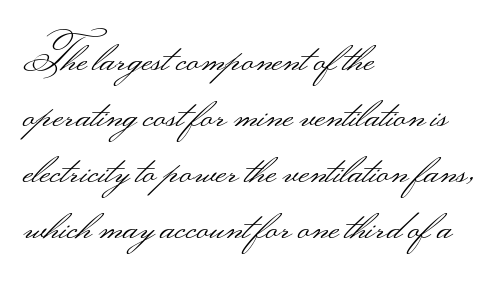
The image shows 42 px light, wide sans-serif type; set left-aligned, normal line spacing (1.33x), normal letter spacing, not underlined; medium stroke contrast.
